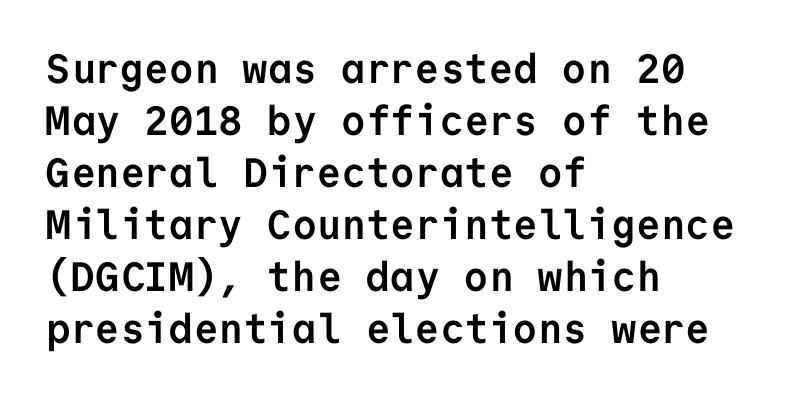
This is roman type, the default non-slanted kind. Note the uniform advance width — an 'i' takes as much space as an 'm'. Visually the block forms a straight wall on the left and a jagged coastline on the right. In terms of leading, this rendering sits right in the middle.
